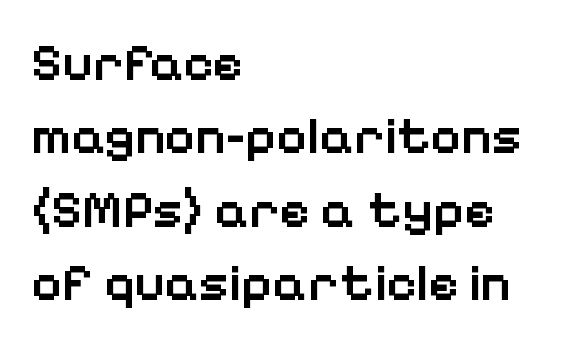
{"serif": "no", "italic": "no", "bold": "semi", "weight": "semibold", "width": "normal", "stroke_contrast": "low", "x_height": "medium", "monospaced": "no", "underline": "no", "align": "left", "line_spacing": "normal", "line_spacing_ratio": 1.41, "letter_spacing": "normal", "letter_spacing_em": 0.0, "glyph_px": 52}
